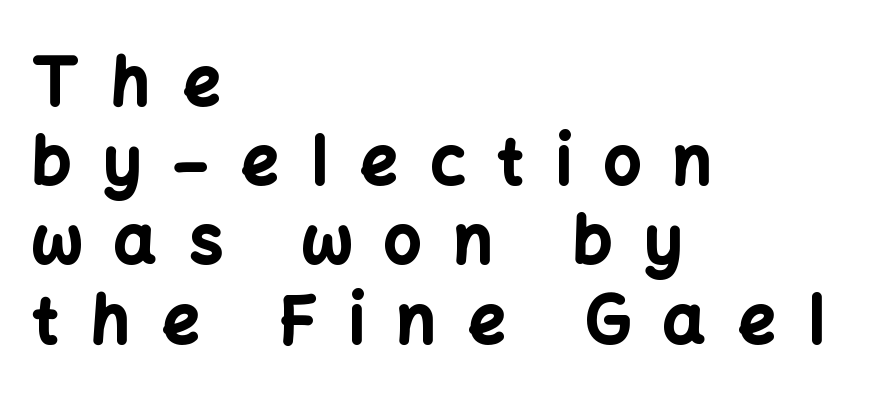
The image shows 66 px bold sans-serif type, upright; set left-aligned, line spacing 1.2x, unusually wide letter spacing (+0.49 em), not underlined; low stroke contrast and a medium x-height.
